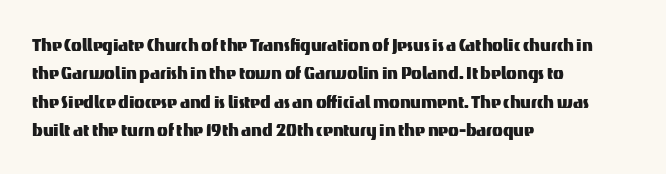
Q: Is the text italic (slanted)? A: No, it is upright.
Q: Is the text underlined? A: No.
Q: How is the paragraph aligned? A: Left-aligned.
Q: Is the spacing between letters normal or unusually wide? A: Normal.
Q: Is the spacing between lines tight, normal or loose? A: Normal.
